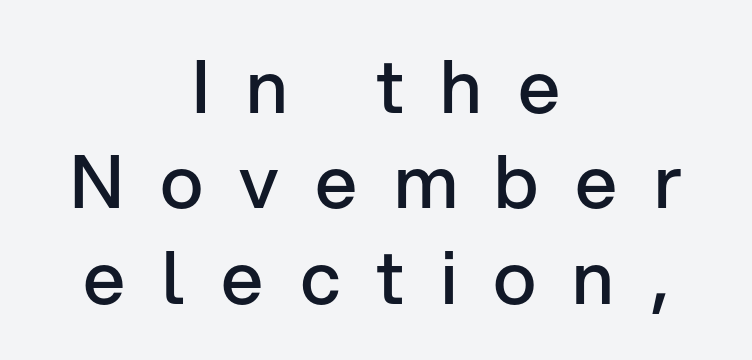
Q: Is the text bold? A: Semi-bold.
Q: Is the text italic (slanted)? A: No, it is upright.
Q: Is the typeface a serif or a sans-serif typeface? A: Sans-serif.
Q: Is the text underlined? A: No.
Q: How is the paragraph aligned? A: Centered.
Q: Is the spacing between letters normal or unusually wide? A: Unusually wide.
Q: Is the spacing between lines tight, normal or loose? A: Normal.
Q: Width (condensed, normal, or wide)? A: Normal.
Q: Stroke contrast? A: Low.
Q: x-height? A: Medium.
Q: Monospaced? A: No.
